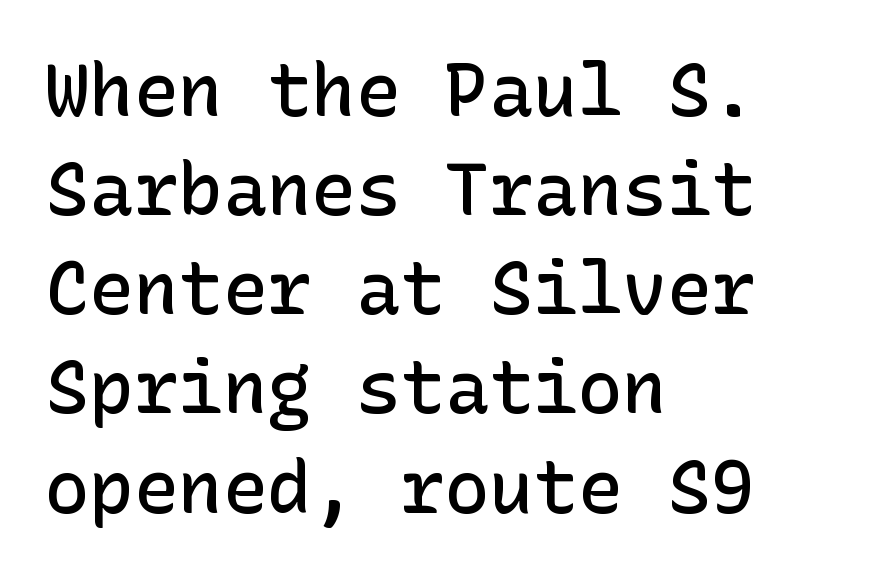
The image shows 74 px semibold sans-serif type, upright; set left-aligned, normal line spacing (1.34x), normal letter spacing, not underlined; low stroke contrast and a medium x-height.
